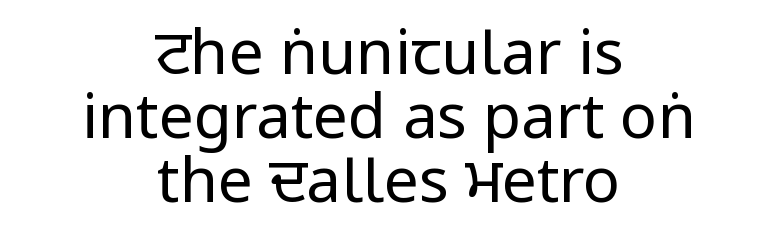
Q: Is the text bold? A: No.
Q: Is the text italic (slanted)? A: No, it is upright.
Q: Is the typeface a serif or a sans-serif typeface? A: Sans-serif.
Q: Is the text underlined? A: No.
Q: How is the paragraph aligned? A: Centered.
Q: Is the spacing between letters normal or unusually wide? A: Normal.
Q: Is the spacing between lines tight, normal or loose? A: Tight.
Q: Width (condensed, normal, or wide)? A: Condensed.
Q: Stroke contrast? A: Low.
Q: x-height? A: Large.
Q: Monospaced? A: No.
